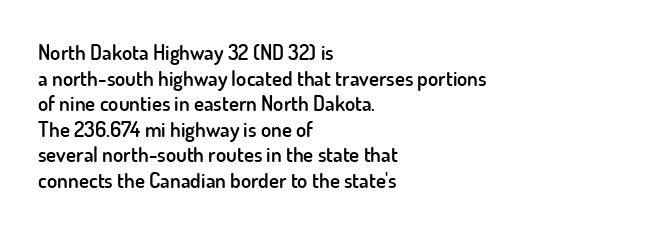
{"italic": "no", "bold": "semi", "underline": "no", "align": "left", "line_spacing_ratio": 1.22, "letter_spacing": "normal", "letter_spacing_em": 0.0, "glyph_px": 21}
